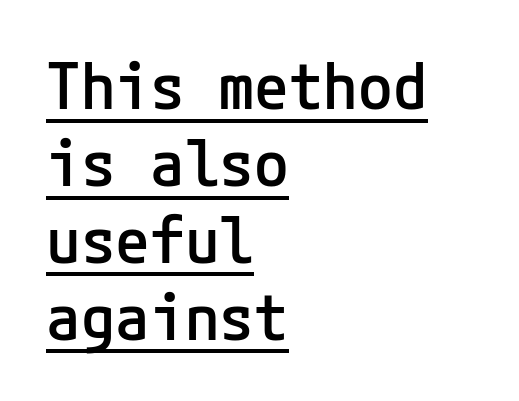
Q: Is the text bold? A: Semi-bold.
Q: Is the text italic (slanted)? A: No, it is upright.
Q: Is the typeface a serif or a sans-serif typeface? A: Sans-serif.
Q: Is the text underlined? A: Yes.
Q: How is the paragraph aligned? A: Left-aligned.
Q: Is the spacing between letters normal or unusually wide? A: Normal.
Q: Width (condensed, normal, or wide)? A: Normal.
Q: Stroke contrast? A: Low.
Q: x-height? A: Medium.
